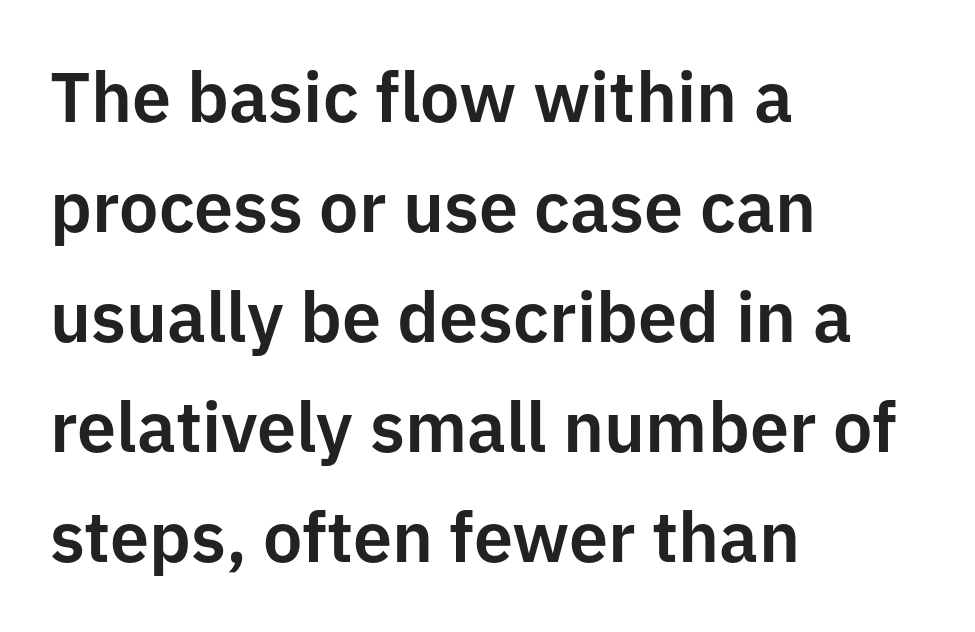
Q: Is the text italic (slanted)? A: No, it is upright.
Q: Is the typeface a serif or a sans-serif typeface? A: Sans-serif.
Q: Is the text underlined? A: No.
Q: How is the paragraph aligned? A: Left-aligned.
Q: Is the spacing between letters normal or unusually wide? A: Normal.
Q: Is the spacing between lines tight, normal or loose? A: Normal.
Q: Width (condensed, normal, or wide)? A: Normal.
Q: Stroke contrast? A: Low.
Q: x-height? A: Medium.
Q: Monospaced? A: No.
